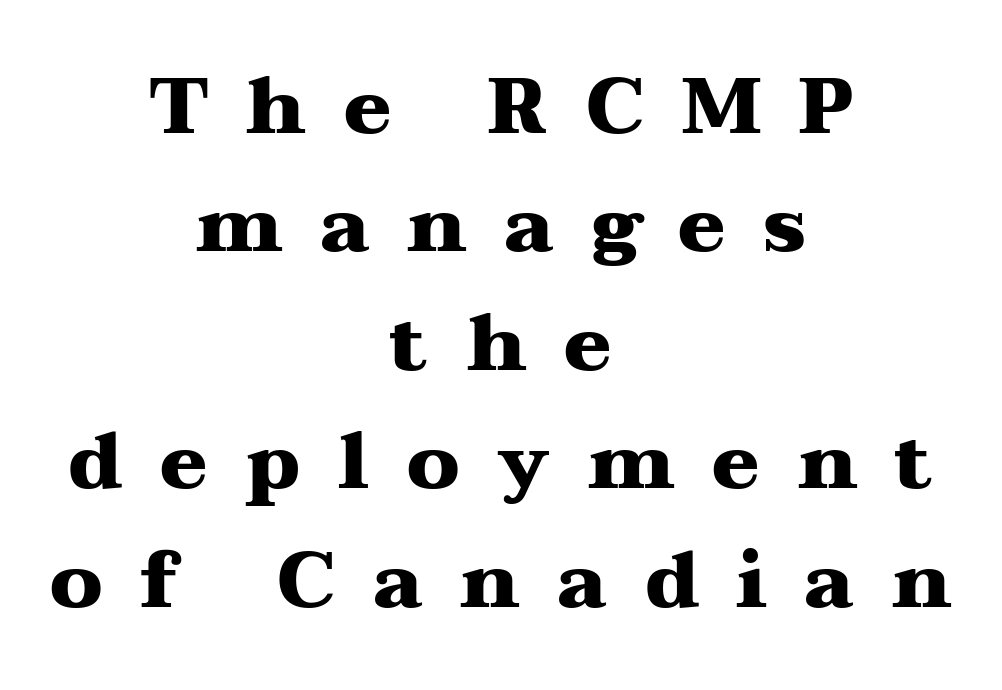
{"serif": "yes", "italic": "no", "bold": "yes", "weight": "heavy", "width": "wide", "stroke_contrast": "medium", "x_height": "medium", "monospaced": "no", "underline": "no", "align": "center", "line_spacing": "normal", "line_spacing_ratio": 1.5, "letter_spacing": "wide", "letter_spacing_em": 0.48, "glyph_px": 79}
